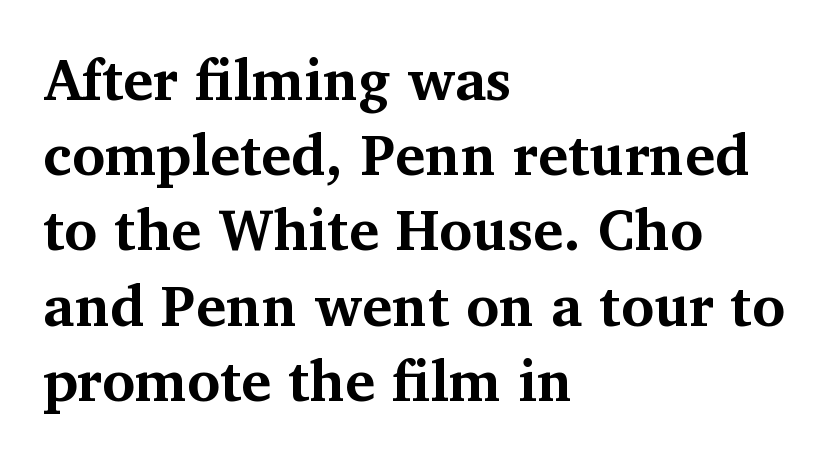
Q: Is the text bold? A: Yes.
Q: Is the text italic (slanted)? A: No, it is upright.
Q: Is the typeface a serif or a sans-serif typeface? A: Serif.
Q: Is the text underlined? A: No.
Q: How is the paragraph aligned? A: Left-aligned.
Q: Is the spacing between letters normal or unusually wide? A: Normal.
Q: Is the spacing between lines tight, normal or loose? A: Normal.
Q: Width (condensed, normal, or wide)? A: Normal.
Q: Stroke contrast? A: Medium.
Q: x-height? A: Medium.
Q: Monospaced? A: No.
